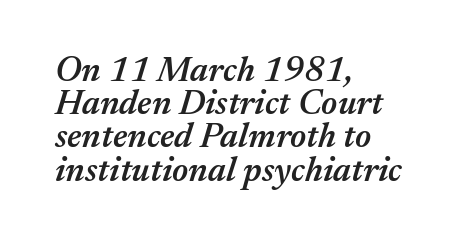
The tracking reads as untouched default to a designer's eye. Strokes here are thickened, but only to semibold level. The face used here is proportionally spaced, like ordinary book or web type. If you measured baseline to baseline, you'd find a short distance.
